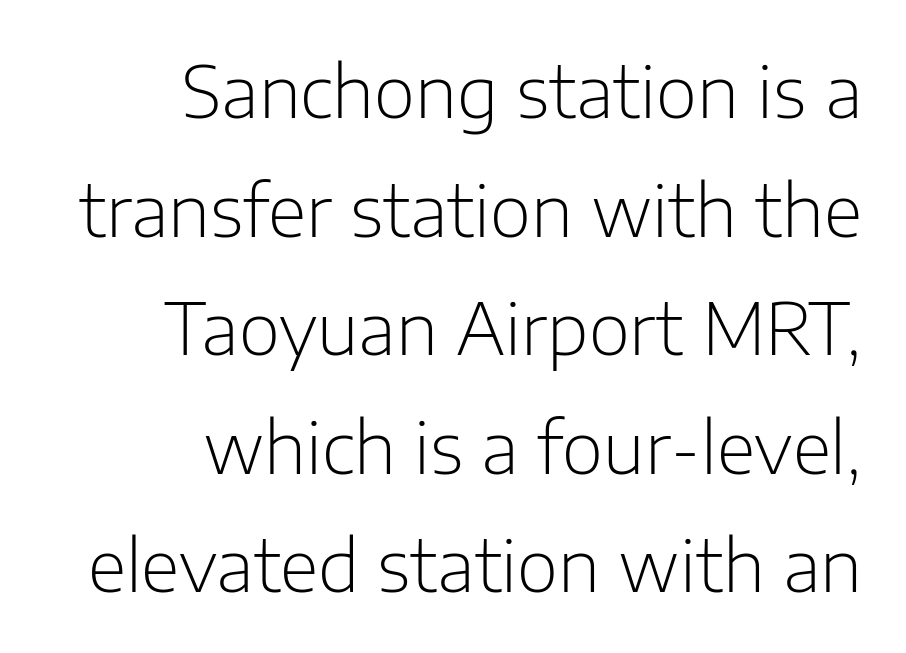
Q: Is the text bold? A: No.
Q: Is the text italic (slanted)? A: No, it is upright.
Q: Is the typeface a serif or a sans-serif typeface? A: Sans-serif.
Q: Is the text underlined? A: No.
Q: How is the paragraph aligned? A: Right-aligned.
Q: Is the spacing between letters normal or unusually wide? A: Normal.
Q: Is the spacing between lines tight, normal or loose? A: Normal.
Q: Width (condensed, normal, or wide)? A: Normal.
Q: Stroke contrast? A: Low.
Q: x-height? A: Medium.
Q: Monospaced? A: No.
